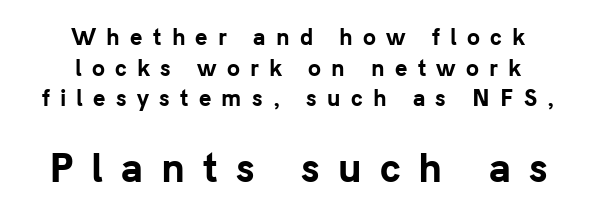
The image shows 37 px bold sans-serif type, upright; set centered, normal line spacing (1.46x), unusually wide letter spacing (+0.49 em), not underlined; the second (bottom) block is 1.76x larger; low stroke contrast and a medium x-height.
